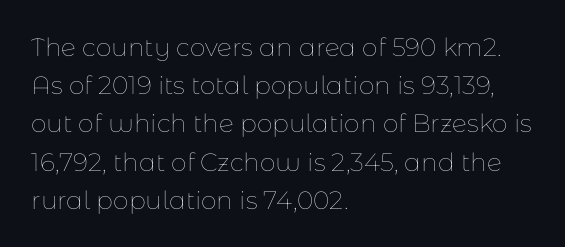
The image shows 25 px text type, upright; set left-aligned, normal line spacing (1.53x), normal letter spacing, not underlined.
